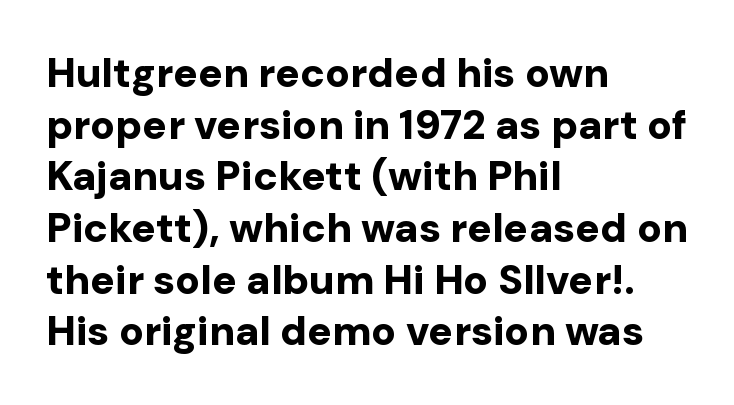
{"serif": "no", "italic": "no", "bold": "yes", "weight": "bold", "width": "normal", "stroke_contrast": "low", "x_height": "medium", "monospaced": "no", "underline": "no", "align": "left", "line_spacing": "normal", "line_spacing_ratio": 1.26, "letter_spacing": "normal", "letter_spacing_em": 0.0, "glyph_px": 41}
